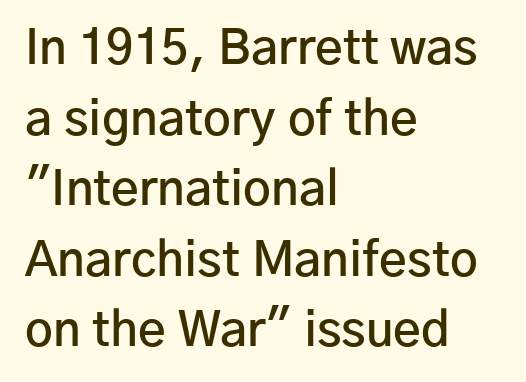
Q: Is the text bold? A: Semi-bold.
Q: Is the text italic (slanted)? A: No, it is upright.
Q: Is the typeface a serif or a sans-serif typeface? A: Sans-serif.
Q: Is the text underlined? A: No.
Q: How is the paragraph aligned? A: Left-aligned.
Q: Is the spacing between letters normal or unusually wide? A: Normal.
Q: Is the spacing between lines tight, normal or loose? A: Normal.
Q: Width (condensed, normal, or wide)? A: Normal.
Q: Stroke contrast? A: Low.
Q: x-height? A: Medium.
Q: Monospaced? A: No.
